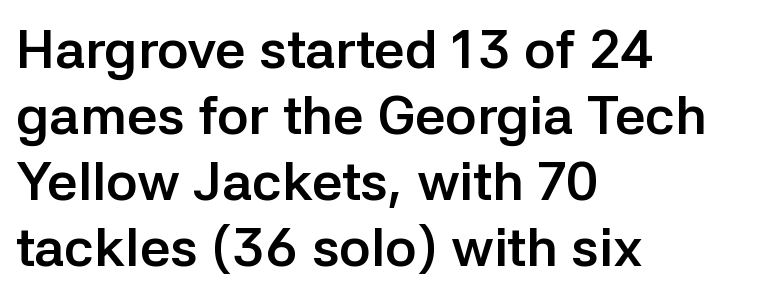
Bold? Absolutely — the strokes are thick and heavy. The letters stand straight up with perfectly vertical stems. The space beneath each line is pristine and unruled. These lines are set flush left with a ragged right edge. The face used here is rendered with its standard letterfit.
